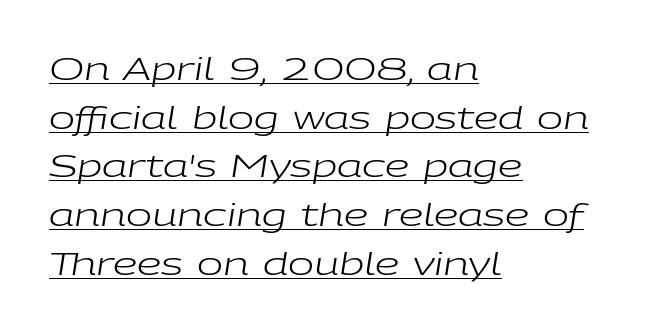
Q: Is the text bold? A: No.
Q: Is the text italic (slanted)? A: Yes, it leans right by about 9 degrees.
Q: Is the text underlined? A: Yes.
Q: How is the paragraph aligned? A: Left-aligned.
Q: Is the spacing between letters normal or unusually wide? A: Normal.
Q: Is the spacing between lines tight, normal or loose? A: Normal.
Q: Width (condensed, normal, or wide)? A: Wide.
Q: Stroke contrast? A: Low.
Q: x-height? A: Medium.
Q: Monospaced? A: No.
